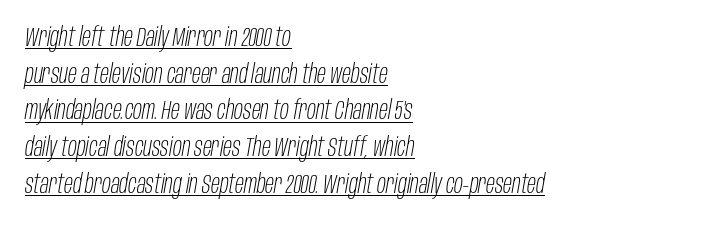
{"italic": "yes", "lean": "right", "slant_degrees": 10, "bold": "no", "underline": "yes", "align": "left", "line_spacing": "normal", "line_spacing_ratio": 1.41, "letter_spacing": "normal", "letter_spacing_em": 0.0, "glyph_px": 26}
